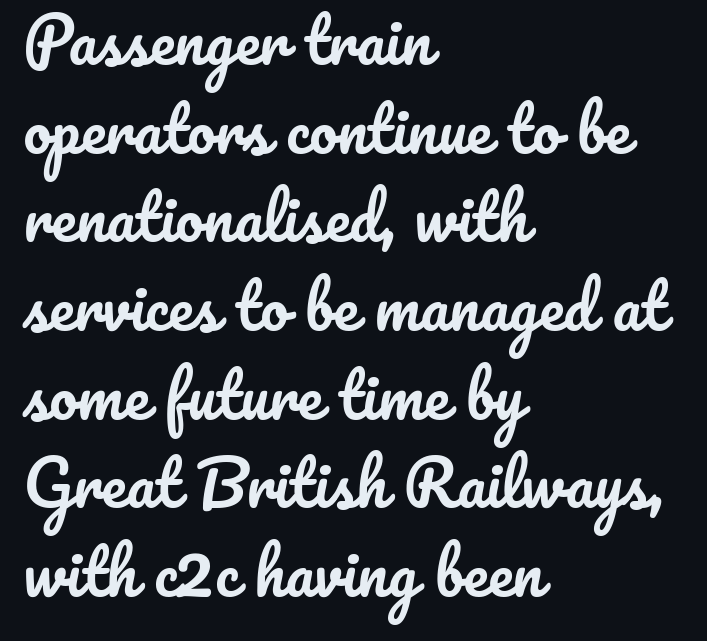
{"width": "normal", "stroke_contrast": "low", "x_height": "small", "monospaced": "no", "underline": "no", "align": "left", "line_spacing": "normal", "line_spacing_ratio": 1.43, "letter_spacing": "normal", "letter_spacing_em": 0.0, "glyph_px": 62}
